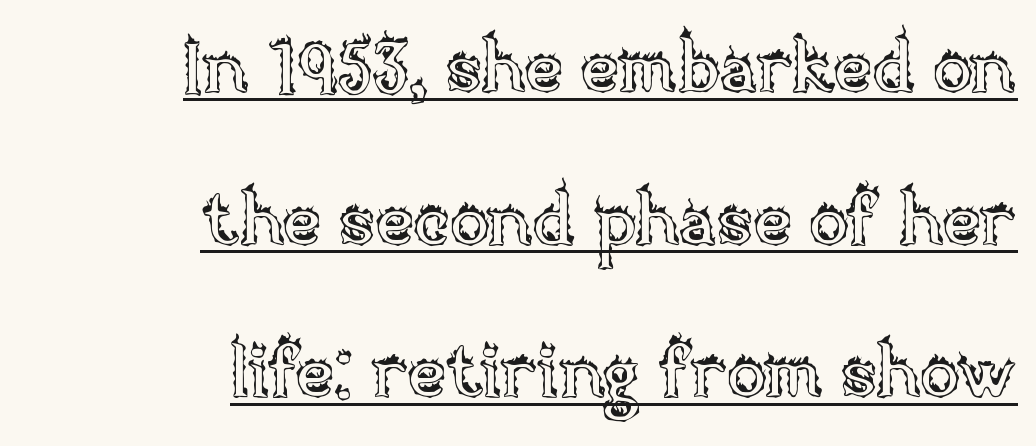
{"italic": "no", "width": "normal", "x_height": "large", "monospaced": "no", "underline": "yes", "align": "right", "line_spacing": "loose", "line_spacing_ratio": 2.09, "letter_spacing": "normal", "letter_spacing_em": 0.0, "glyph_px": 73}
